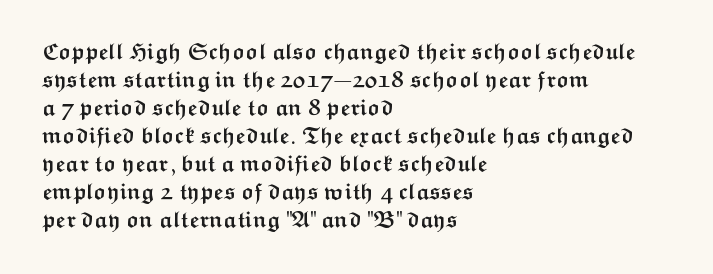
Q: Is the text bold? A: Yes.
Q: Is the text italic (slanted)? A: No, it is upright.
Q: Is the text underlined? A: No.
Q: How is the paragraph aligned? A: Left-aligned.
Q: Is the spacing between letters normal or unusually wide? A: Normal.
Q: Is the spacing between lines tight, normal or loose? A: Normal.
